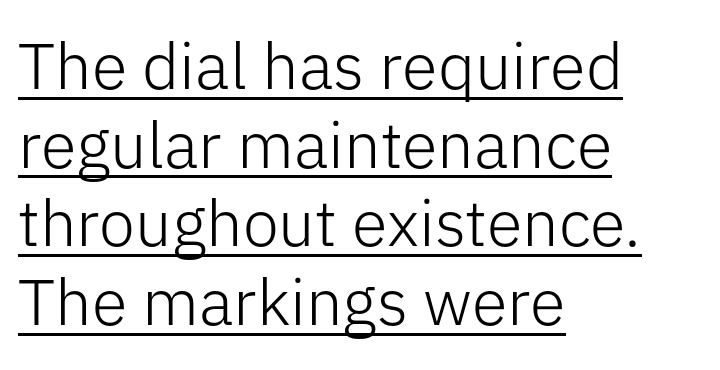
These glyphs show unthickened strokes, regular width or finer. Every row of glyphs begins at an identical x-position on the left. The string is rendered with underlining switched on. The glyphs in this specimen are sans serif. Spacing verdict: proportional, widths tailored to each character. Upright lettering throughout.
